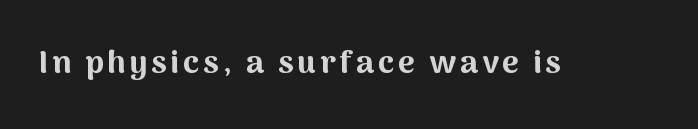
Q: Is the text bold? A: Yes.
Q: Is the text italic (slanted)? A: No, it is upright.
Q: Is the typeface a serif or a sans-serif typeface? A: Sans-serif.
Q: Is the text underlined? A: No.
Q: Width (condensed, normal, or wide)? A: Normal.
Q: Stroke contrast? A: Medium.
Q: x-height? A: Medium.
Q: Monospaced? A: No.
